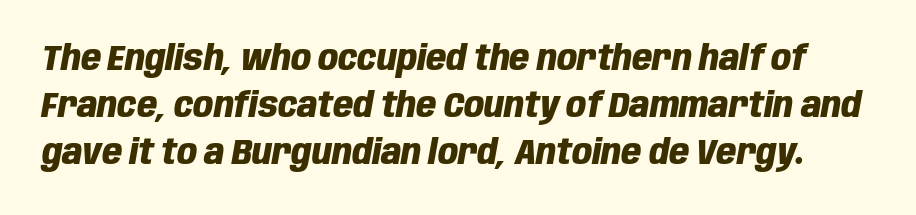
The image shows 35 px heavy, condensed type, italic (leaning right); set normal line spacing (1.34x), normal letter spacing, not underlined; low stroke contrast and a large x-height.
